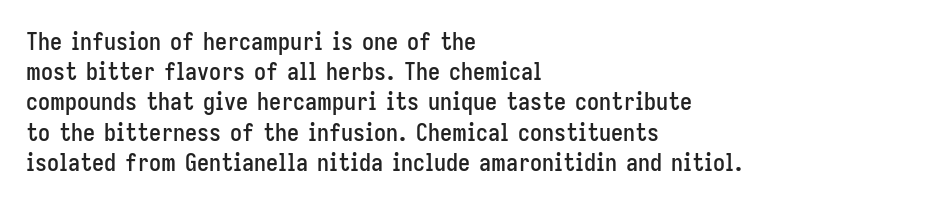
Q: Is the text italic (slanted)? A: No, it is upright.
Q: Is the text underlined? A: No.
Q: How is the paragraph aligned? A: Left-aligned.
Q: Is the spacing between letters normal or unusually wide? A: Normal.
Q: Is the spacing between lines tight, normal or loose? A: Normal.
